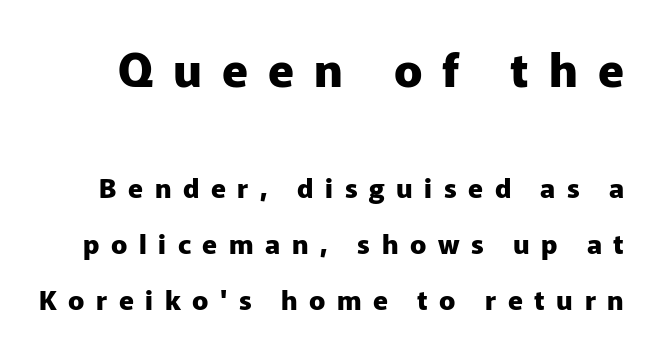
Caption: bold face, heavy strokes. This layout puts the oversized block above and the modest block below. Just letters on the line, the space beneath them empty. Does extra space separate the letters? Yes, quite a lot of it. The glyphs in this specimen are sans serif.
